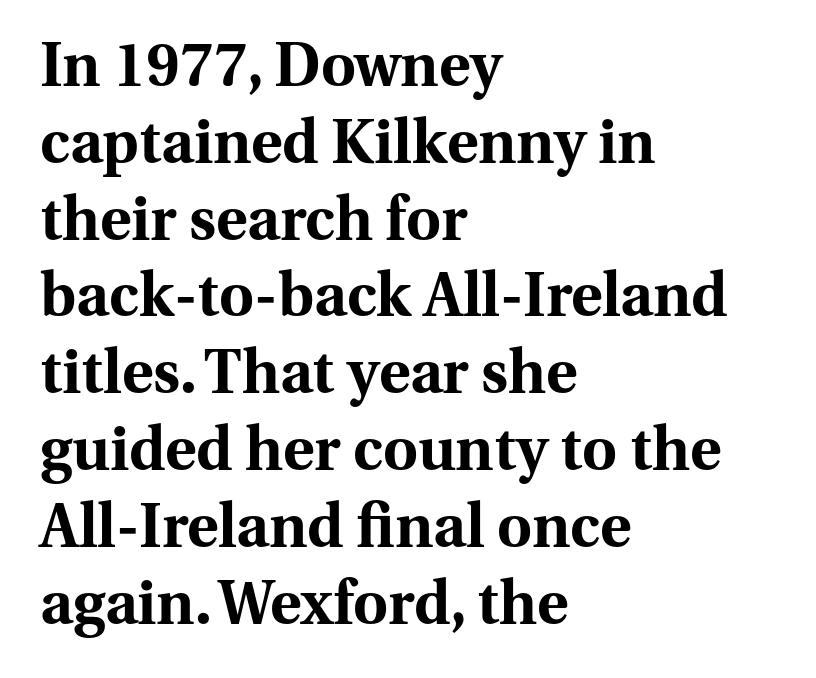
Beneath every word, the page is bare. Compared with typical body copy, the letter spacing here is the same. The block of text has a typical density, with ordinary space between rows. Quick note: not italic, upright.
